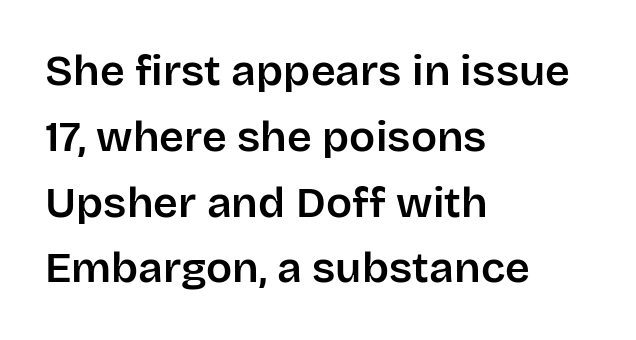
{"serif": "no", "italic": "no", "width": "normal", "stroke_contrast": "low", "x_height": "large", "monospaced": "no", "underline": "no", "align": "left", "line_spacing": "normal", "line_spacing_ratio": 1.53, "letter_spacing": "normal", "letter_spacing_em": 0.0, "glyph_px": 43}
